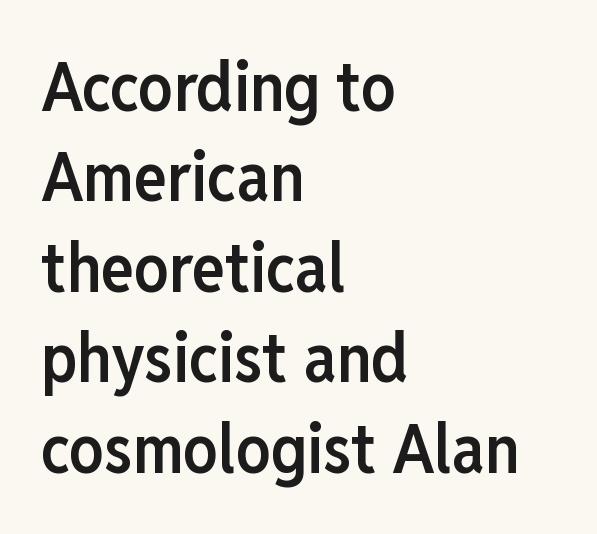
The image shows 69 px semibold, condensed sans-serif type, upright; set left-aligned, normal line spacing (1.31x), normal letter spacing, not underlined; low stroke contrast and a medium x-height.
